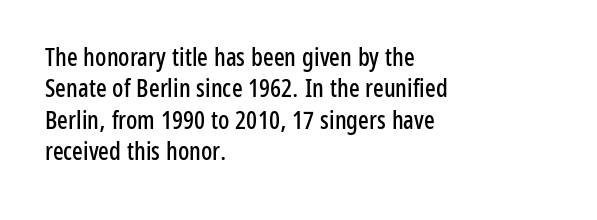
The space directly below the letters is spotless. Whoever set this chose a conventional vertical rhythm. The typesetter chose a ragged-right arrangement here. Posture: straight, roman, zero tilt. Standard letterfit; no display-style spreading of the glyphs.
